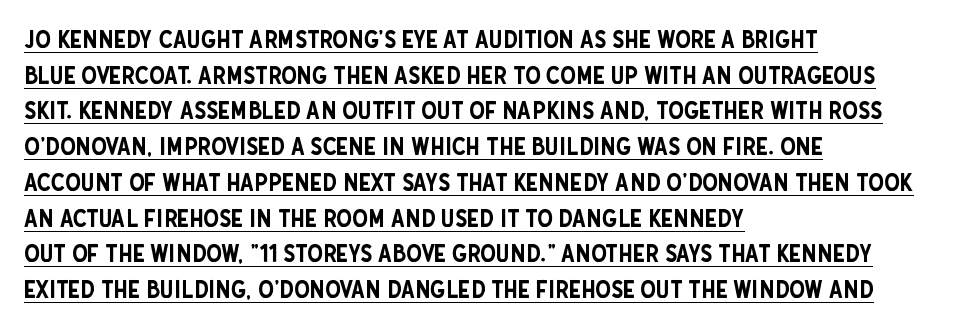
The image shows 25 px text type, upright; set left-aligned, normal line spacing (1.43x), normal letter spacing, underlined.
